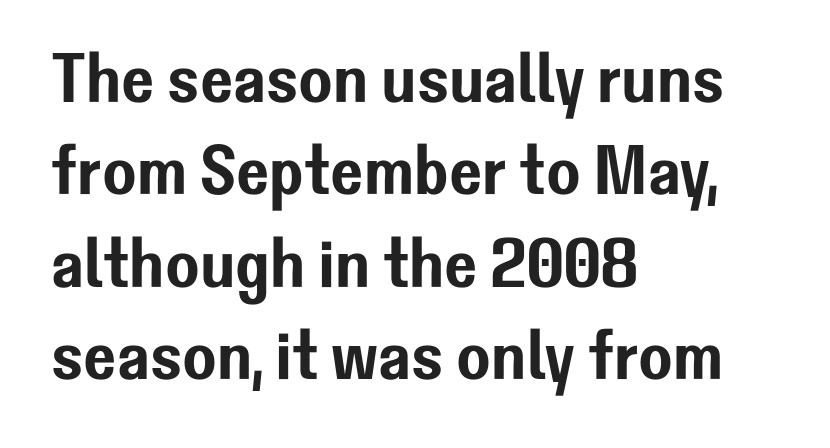
Caption: standard tracking, unaltered. Just letters on the line, the space beneath them empty. If you measured baseline to baseline, you'd find a middling distance. Left-aligned paragraph, ragged on the right. These lines were composed using upright roman letters.
